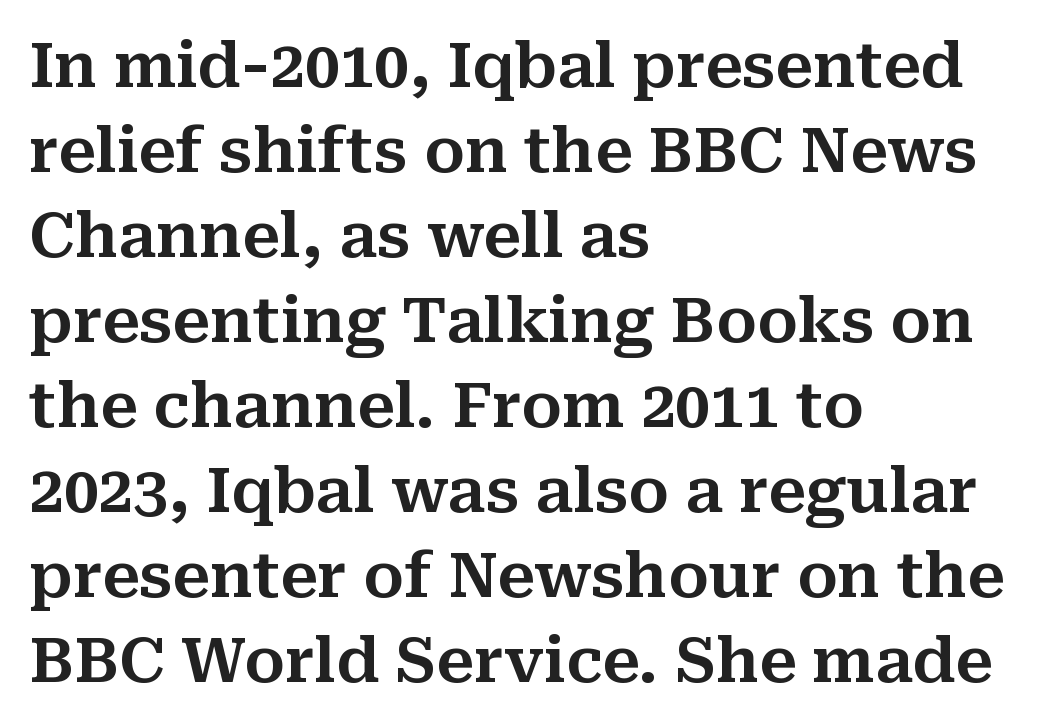
{"serif": "yes", "italic": "no", "width": "normal", "stroke_contrast": "medium", "x_height": "medium", "monospaced": "no", "underline": "no", "align": "left", "line_spacing": "normal", "line_spacing_ratio": 1.37, "letter_spacing": "normal", "letter_spacing_em": 0.0, "glyph_px": 62}
